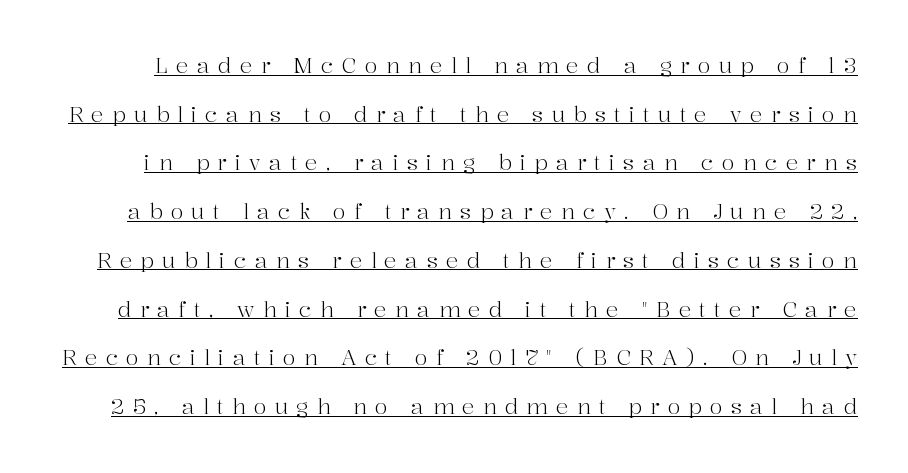
The image shows 21 px text type, upright; set loose line spacing (2.32x), unusually wide letter spacing (+0.39 em), underlined.
